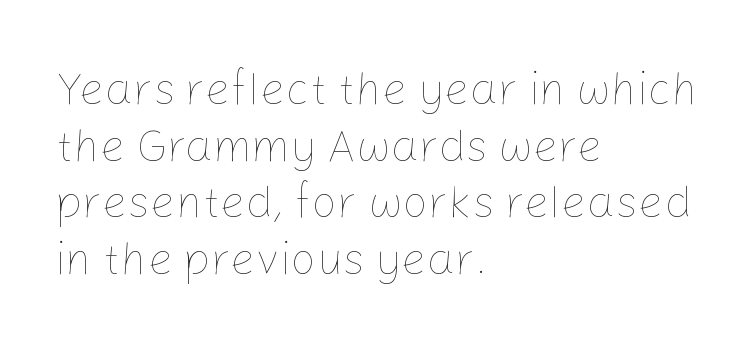
The image shows 45 px thin type, upright; set left-aligned, normal line spacing (1.26x), normal letter spacing, not underlined; low stroke contrast and a medium x-height.
